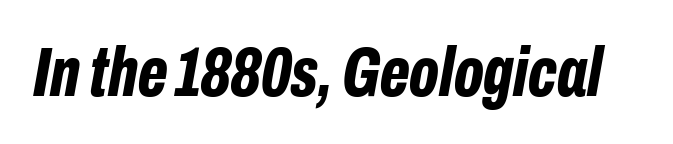
{"italic": "yes", "lean": "right", "slant_degrees": 10, "bold": "yes", "weight": "bold", "width": "condensed", "stroke_contrast": "low", "x_height": "medium", "monospaced": "no", "underline": "no", "letter_spacing": "normal", "letter_spacing_em": 0.0, "glyph_px": 71}
